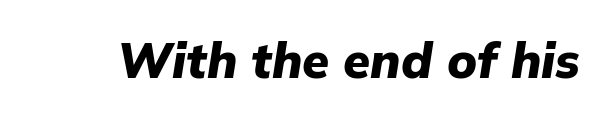
Spacing verdict: proportional, widths tailored to each character. Descenders are the only things crossing below the line. Weight: bold. Letter spacing: default. Designer's note — italics engaged.
